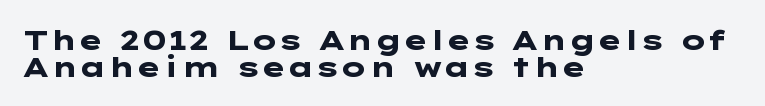
The image shows 28 px heavy, wide sans-serif type, upright; set left-aligned, tight line spacing (0.96x), normal letter spacing, not underlined; low stroke contrast and a medium x-height.
